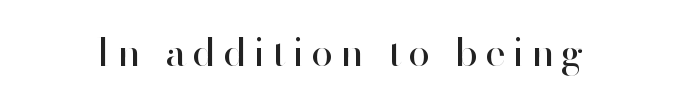
{"serif": "no", "italic": "no", "bold": "no", "weight": "regular", "width": "normal", "stroke_contrast": "high", "x_height": "small", "monospaced": "no", "underline": "no", "glyph_px": 39}
